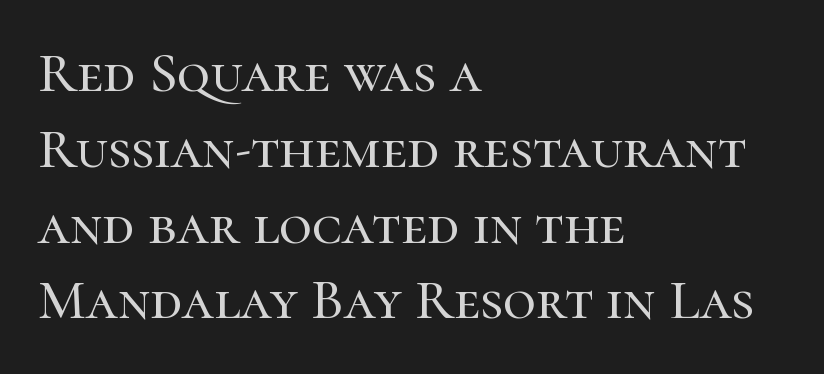
{"serif": "yes", "italic": "no", "width": "normal", "stroke_contrast": "high", "x_height": "medium", "monospaced": "no", "underline": "no", "align": "left", "line_spacing": "normal", "line_spacing_ratio": 1.33, "letter_spacing": "normal", "letter_spacing_em": 0.0, "glyph_px": 57}
